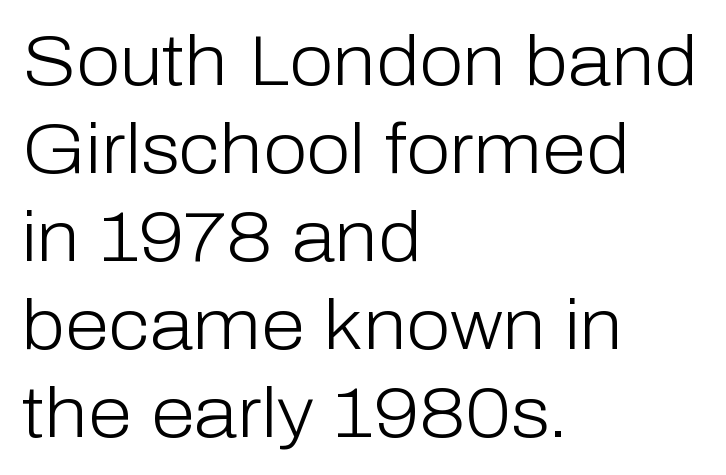
Is this a fixed-width face? No — the glyphs have proportional, varying widths. The typesetting does not lean heavy: it is not bold. Where is the straight margin? On the left. The rendering shows plain stroke endings on the letterforms — a sans-serif design. Spacing between characters is what you'd get straight out of the box. The font's upright variant was chosen for this text.
